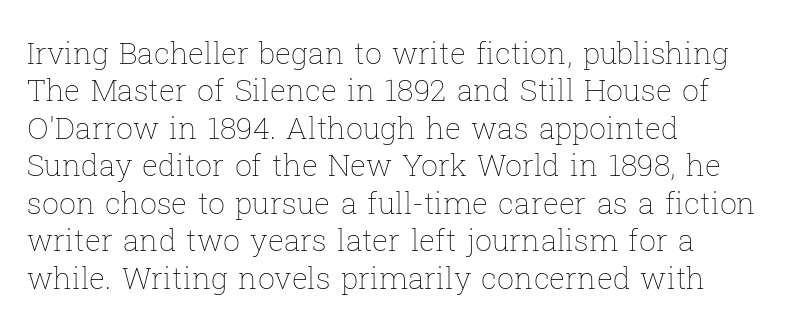
The foot of each line stays bare and open. This sample has the flowing, uneven cadence of proportional lettering. Stems here are at most as thick as an everyday book face. The typography opts for an upright posture over an oblique one. Notice how descenders clear the ascenders below comfortably — that's standard leading.
